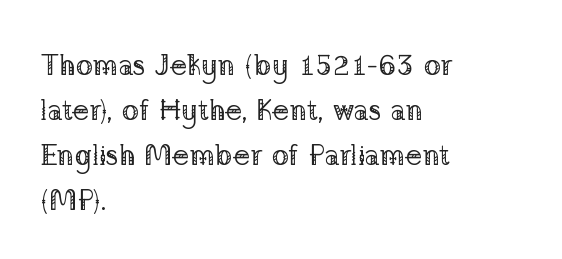
The image shows 29 px regular-weight serif type, upright; set left-aligned, normal line spacing (1.55x), normal letter spacing, not underlined; low stroke contrast and a medium x-height.
